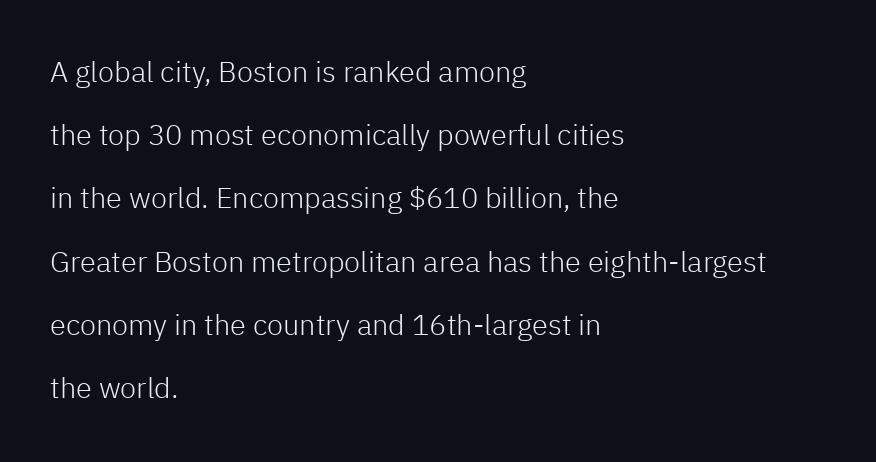
The image shows 29 px light sans-serif type, upright; set left-aligned, loose line spacing (2.18x), normal letter spacing, not underlined; low stroke contrast and a medium x-height.
